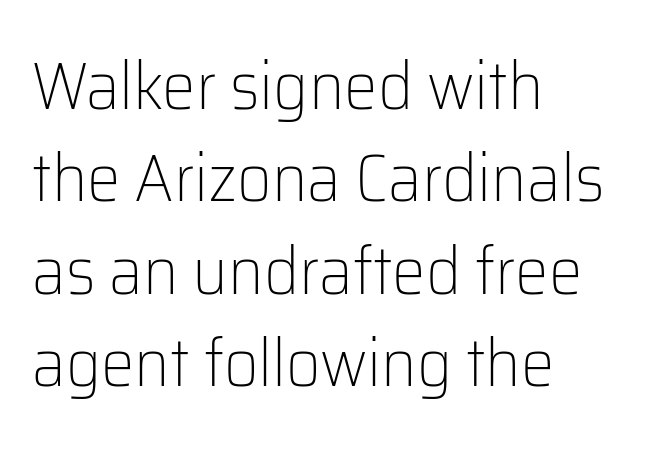
{"serif": "no", "italic": "no", "bold": "no", "weight": "light", "width": "normal", "stroke_contrast": "low", "x_height": "medium", "monospaced": "no", "underline": "no", "align": "left", "line_spacing": "normal", "line_spacing_ratio": 1.38, "letter_spacing": "normal", "letter_spacing_em": 0.0, "glyph_px": 67}
